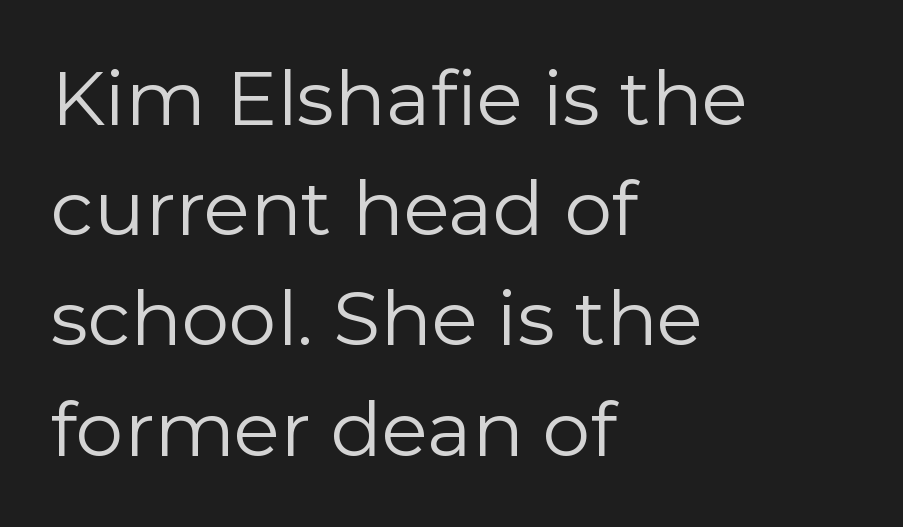
In terms of leading, this rendering sits right in the middle. This sample is left-justified, so line endings fall wherever the words run out. What stands out about the letter spacing? Nothing — it is the standard amount. Characters remain perfectly vertical along every line. Do the characters align in a grid? No, the font is proportional. No chunkiness to these letters — they're not bold.
